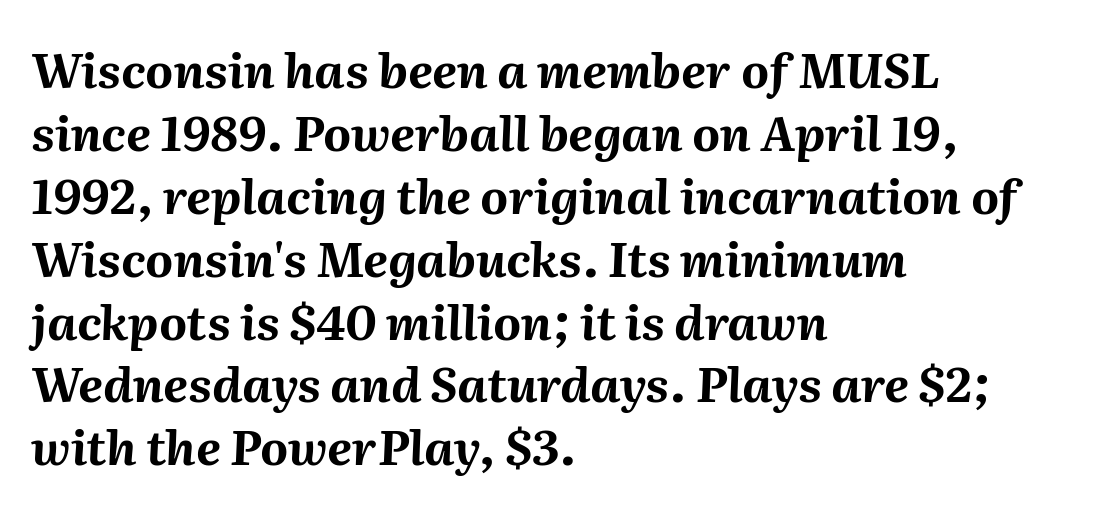
{"italic": "yes", "lean": "right", "slant_degrees": 2, "bold": "yes", "weight": "bold", "width": "normal", "stroke_contrast": "medium", "x_height": "medium", "monospaced": "no", "underline": "no", "align": "left", "line_spacing": "normal", "line_spacing_ratio": 1.31, "letter_spacing": "normal", "letter_spacing_em": 0.0, "glyph_px": 48}
